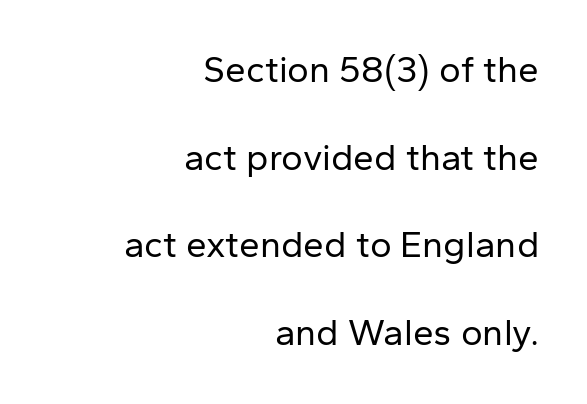
The vertical gap from one line to the next is large. Observe the ordinary spacing: letters are neighbours, not strangers. A sans-serif font was chosen for this passage. The zone under the glyphs is completely vacant. Is there any slant? The stems are plumb. These lines are rendered in a variable-pitch font.
